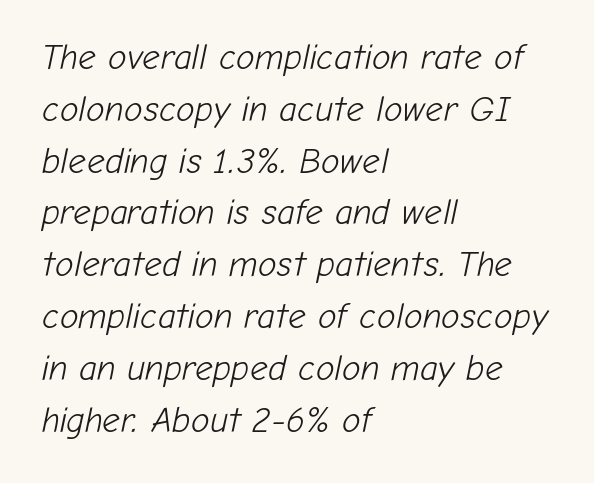
Q: Is the text bold? A: No.
Q: Is the text italic (slanted)? A: Yes, it leans right by about 12 degrees.
Q: Is the text underlined? A: No.
Q: How is the paragraph aligned? A: Left-aligned.
Q: Is the spacing between letters normal or unusually wide? A: Normal.
Q: Is the spacing between lines tight, normal or loose? A: Normal.
Q: Width (condensed, normal, or wide)? A: Normal.
Q: Stroke contrast? A: Low.
Q: x-height? A: Medium.
Q: Monospaced? A: No.
